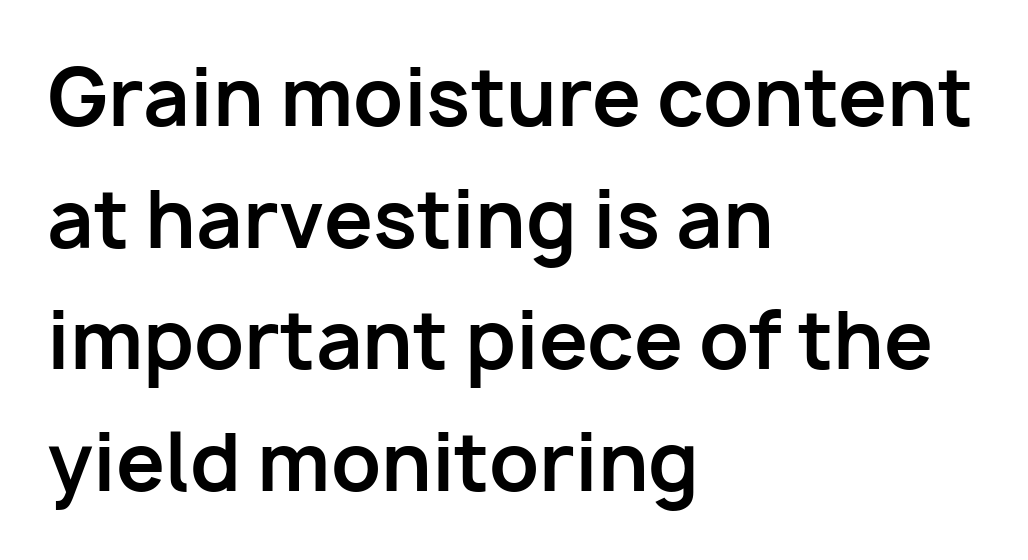
These lines sit exactly where default settings would place them. Check where the strokes stop: nothing finishes them off — pure sans. The words here are not underlined. Every stem runs plumb, perpendicular to the baseline. Looks like regular typesetting: each glyph gets only the width it needs. Teacher's note: observe the even left margin — that is flush-left alignment.
